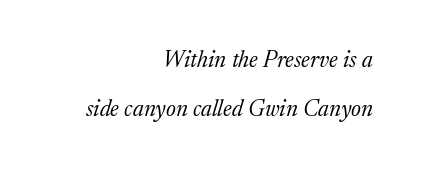
Q: Is the text bold? A: No.
Q: Is the text italic (slanted)? A: Yes, it leans right by about 17 degrees.
Q: Is the text underlined? A: No.
Q: How is the paragraph aligned? A: Right-aligned.
Q: Is the spacing between letters normal or unusually wide? A: Normal.
Q: Is the spacing between lines tight, normal or loose? A: Loose.
